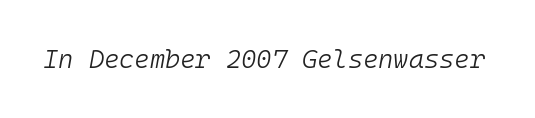
{"italic": "yes", "lean": "right", "slant_degrees": 10, "bold": "no", "underline": "no", "letter_spacing": "normal", "letter_spacing_em": 0.0, "glyph_px": 26}
